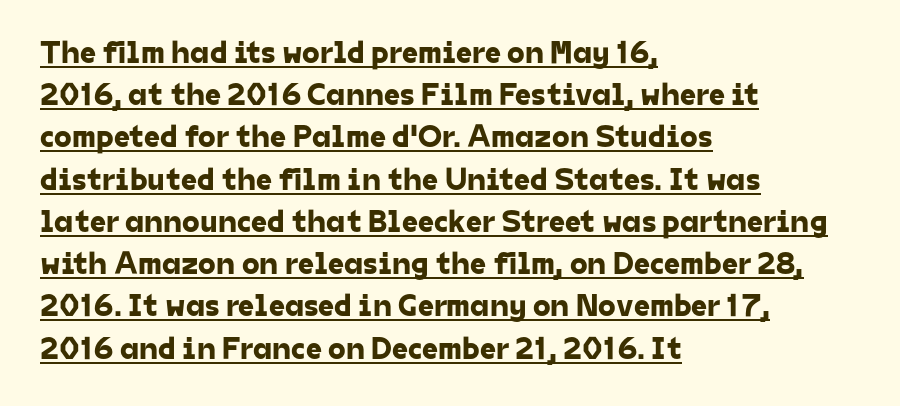
The line texture is even and compact thanks to regular tracking. Each new line begins a customary step beneath the previous one. The passage is arranged the way most books set body copy — flush left. The face used here is proportionally spaced, like ordinary book or web type. Underlining? Definitely there. The rendering shows plain stroke endings on the letterforms — a sans-serif design.
